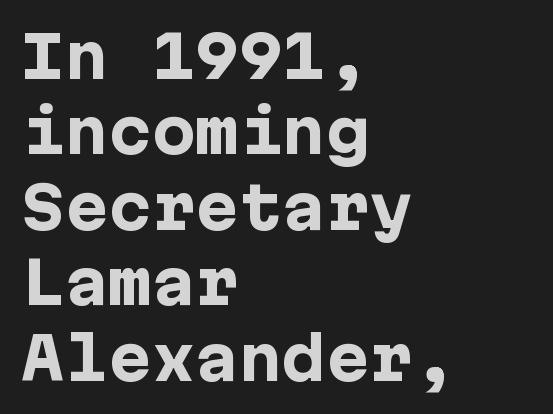
{"serif": "no", "italic": "no", "bold": "yes", "weight": "heavy", "width": "normal", "stroke_contrast": "low", "x_height": "medium", "underline": "no", "align": "left", "line_spacing": "normal", "line_spacing_ratio": 1.3, "letter_spacing": "normal", "letter_spacing_em": 0.0, "glyph_px": 58}
